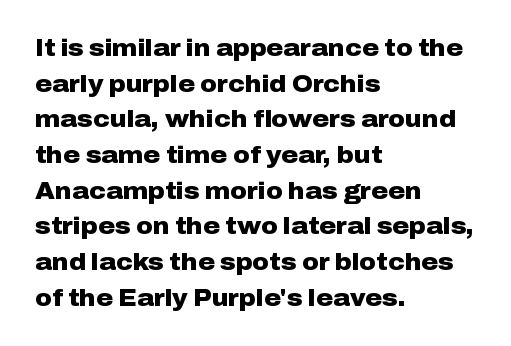
Is the block centered? No — it sits flush against the left margin. A full-strength bold gives these letters their thick strokes. The zone under the glyphs is completely vacant. This sample uses an upright cut, with every glyph sitting square on the baseline. The passage shown has conventional tracking throughout. The line-height multiplier appears to be the usual default.
